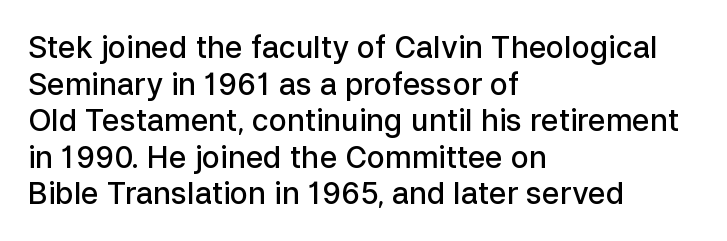
The horizontal fit of the characters is conventional and even. Stroke terminals: plain, sans-serif. Is this a fixed-width face? No — the glyphs have proportional, varying widths. Upright lettering throughout. The rendering anchors every line to the left-hand side.
